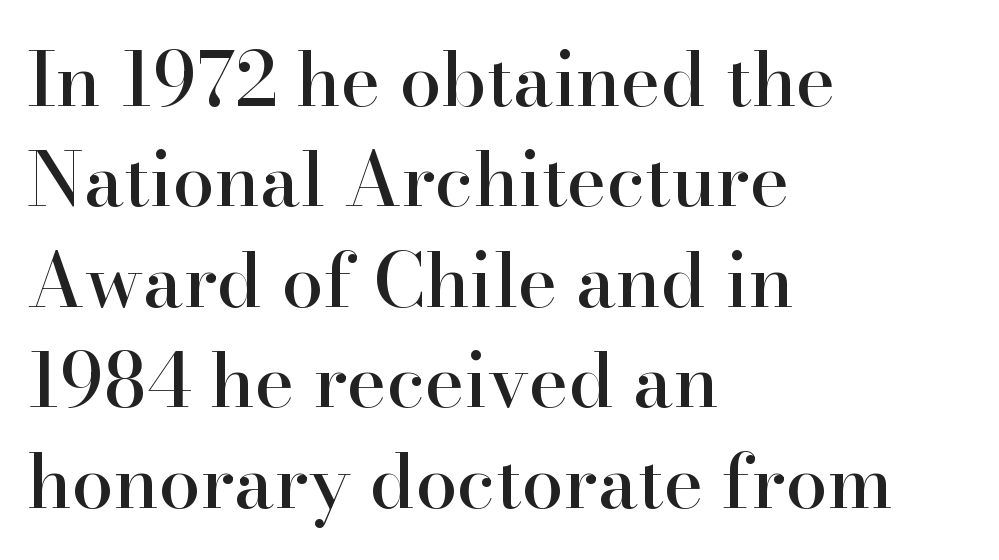
Which margin do the lines hug? The left one — the right edge is uneven. Regarding serifs, this sample has them. No italicization has been applied; the sample stays upright. Tracking value appears to be zero — textbook default spacing. The passage shown is typed in a proportional face where columns would drift.
